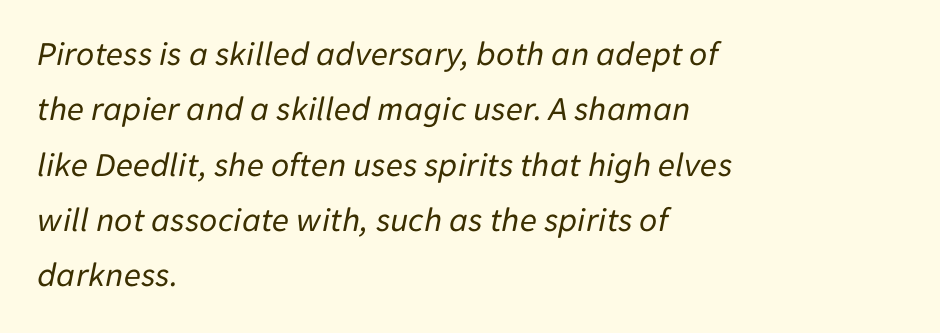
The image shows 35 px regular-weight type, italic (leaning right); set left-aligned, normal line spacing (1.58x), normal letter spacing, not underlined; low stroke contrast and a medium x-height.
